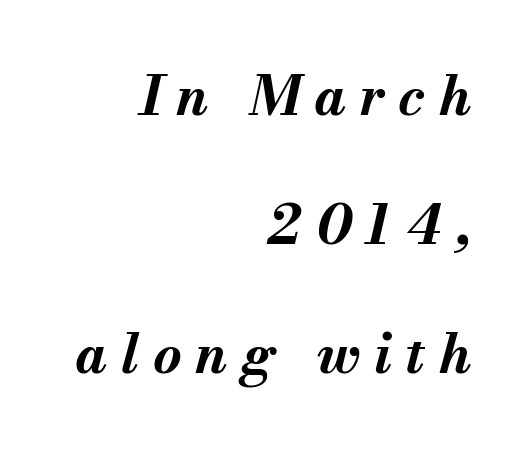
The image shows 55 px bold type, italic (leaning right); set right-aligned, loose line spacing (2.35x), unusually wide letter spacing (+0.25 em), not underlined; medium stroke contrast and a small x-height.
